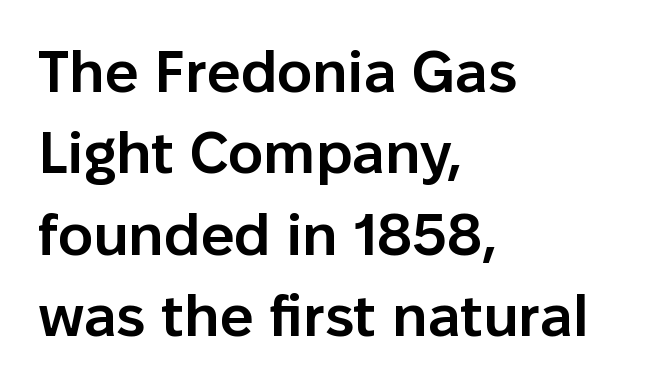
Q: Is the text bold? A: Semi-bold.
Q: Is the text italic (slanted)? A: No, it is upright.
Q: Is the typeface a serif or a sans-serif typeface? A: Sans-serif.
Q: Is the text underlined? A: No.
Q: How is the paragraph aligned? A: Left-aligned.
Q: Is the spacing between letters normal or unusually wide? A: Normal.
Q: Is the spacing between lines tight, normal or loose? A: Normal.
Q: Width (condensed, normal, or wide)? A: Normal.
Q: Stroke contrast? A: Low.
Q: x-height? A: Medium.
Q: Monospaced? A: No.
